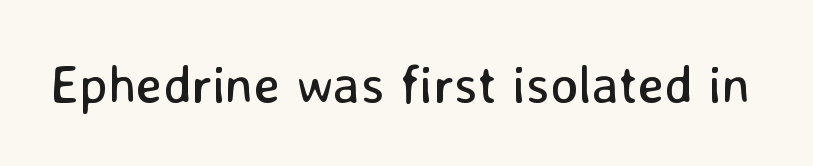
{"serif": "no", "italic": "no", "bold": "no", "weight": "regular", "width": "normal", "stroke_contrast": "low", "x_height": "medium", "monospaced": "no", "underline": "no", "letter_spacing": "normal", "letter_spacing_em": 0.0, "glyph_px": 53}
